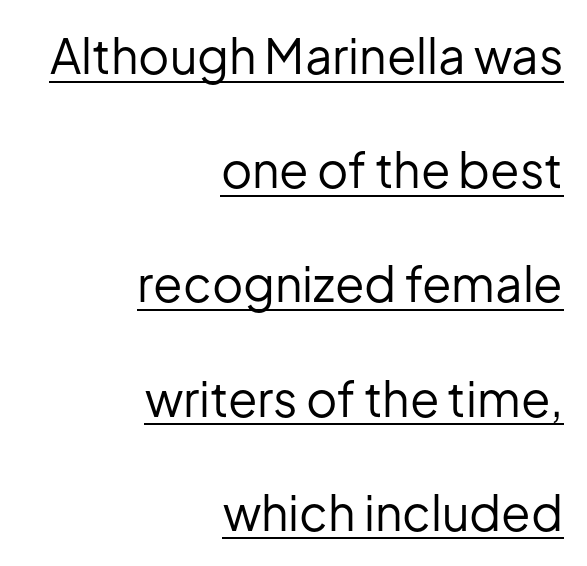
The image shows 48 px regular-weight sans-serif type, upright; set right-aligned, loose line spacing (2.38x), normal letter spacing, underlined; low stroke contrast and a medium x-height.
